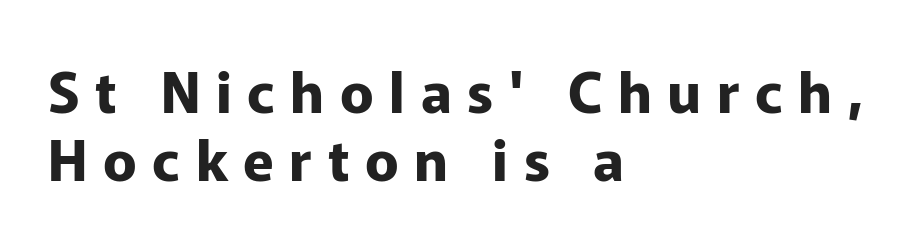
The image shows 56 px bold sans-serif type, upright; set left-aligned, line spacing 1.21x, unusually wide letter spacing (+0.28 em), not underlined; low stroke contrast and a medium x-height.
